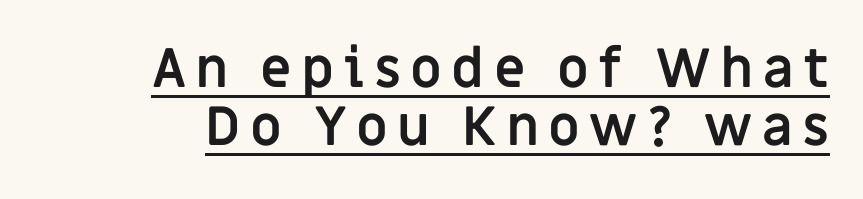
{"serif": "no", "italic": "no", "bold": "yes", "weight": "semibold", "width": "normal", "stroke_contrast": "low", "x_height": "large", "monospaced": "no", "underline": "yes", "line_spacing": "tight", "line_spacing_ratio": 1.08, "glyph_px": 54}
